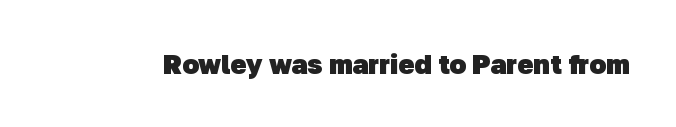
The image shows 27 px bold type; set normal letter spacing, not underlined.
